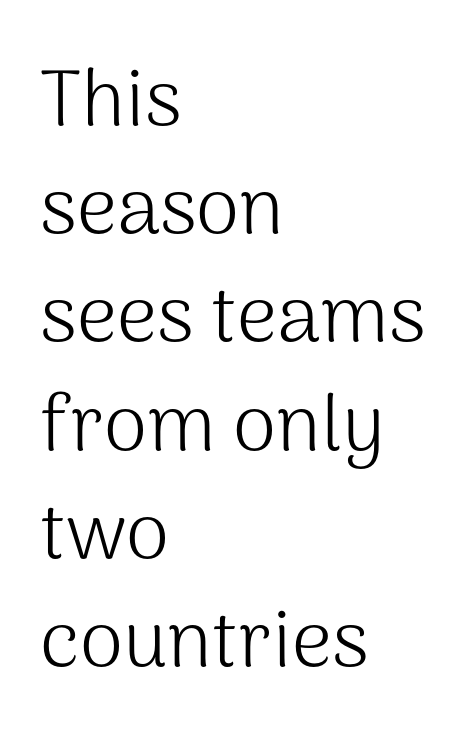
Only glyphs here, with clear space below each row. Whoever set this chose a conventional vertical rhythm. Weight: regular or lighter. The lettering stays uniformly vertical, giving the passage a roman look.
